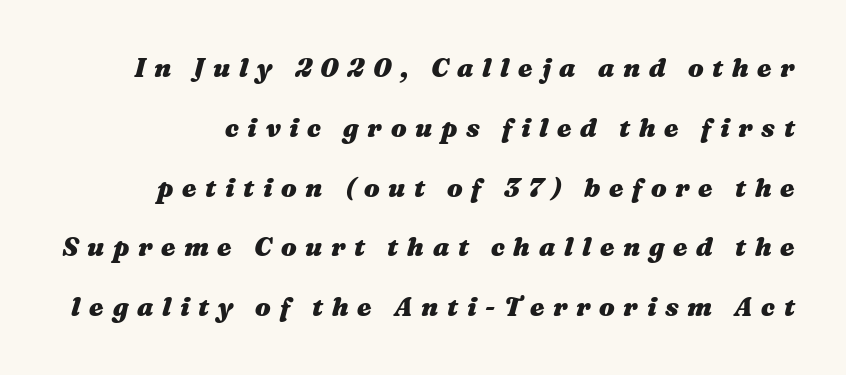
{"italic": "yes", "lean": "right", "slant_degrees": 16, "bold": "yes", "underline": "no", "align": "right", "line_spacing": "loose", "line_spacing_ratio": 2.3, "letter_spacing": "wide", "letter_spacing_em": 0.33, "glyph_px": 26}
